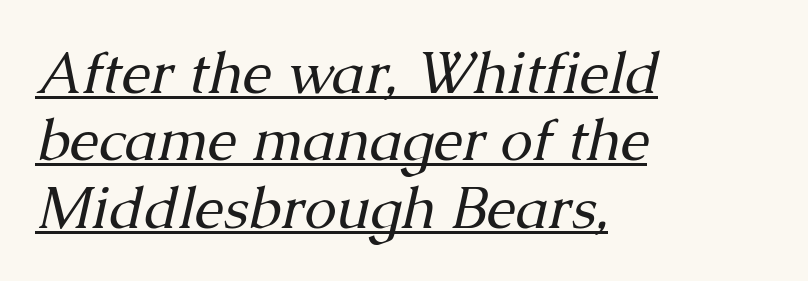
{"serif": "yes", "italic": "yes", "lean": "right", "slant_degrees": 13, "bold": "no", "weight": "regular", "width": "normal", "stroke_contrast": "medium", "x_height": "medium", "monospaced": "no", "underline": "yes", "align": "left", "line_spacing_ratio": 1.16, "letter_spacing": "normal", "letter_spacing_em": 0.0, "glyph_px": 58}
